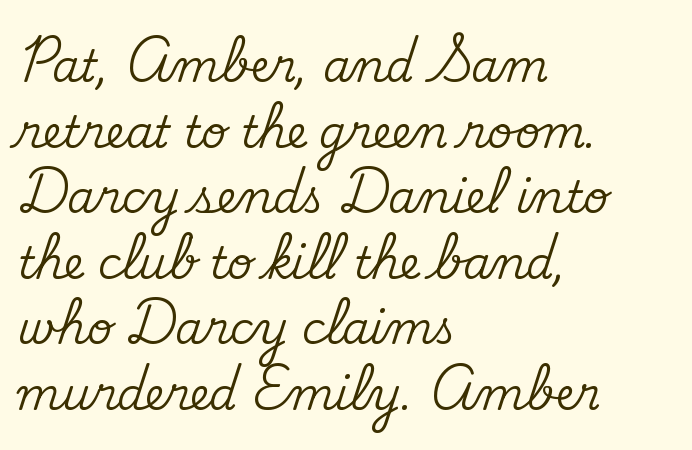
{"width": "normal", "stroke_contrast": "medium", "x_height": "small", "monospaced": "no", "underline": "no", "align": "left", "line_spacing": "normal", "line_spacing_ratio": 1.49, "letter_spacing": "normal", "letter_spacing_em": 0.0, "glyph_px": 44}
